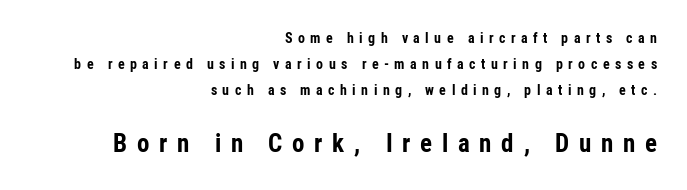
The image shows 25 px bold type, upright; set right-aligned, line spacing 1.86x, unusually wide letter spacing (+0.39 em), not underlined; the second (bottom) block is 1.79x larger.
